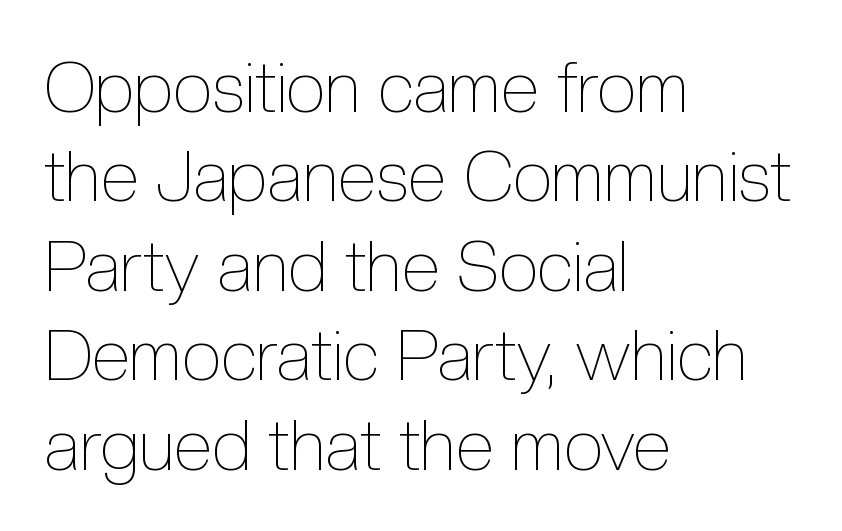
The cut favours lightness, reaching ordinary text weight at its darkest. Descenders hang freely into open space. In CSS terms this would be text-align: left. These lines were composed using upright roman letters. A typesetter would call this leading conventional body-copy spacing.
